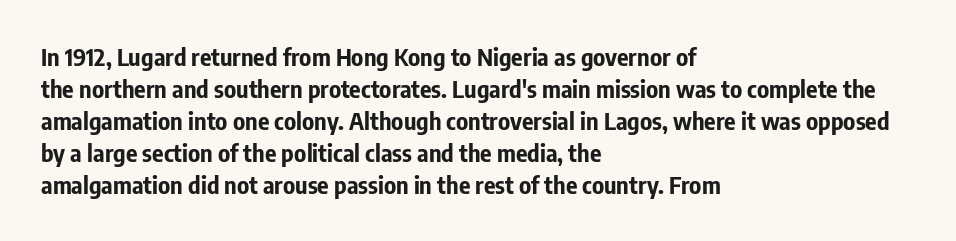
How are the letters spaced? Ordinarily, with no added tracking. Left-aligned paragraph, ragged on the right. The rows are spaced the way most documents space them. The glyphs are unaccompanied by any horizontal stroke below them. Weight check: bold — yes, fully. Ordinary non-slanted type is in use.
